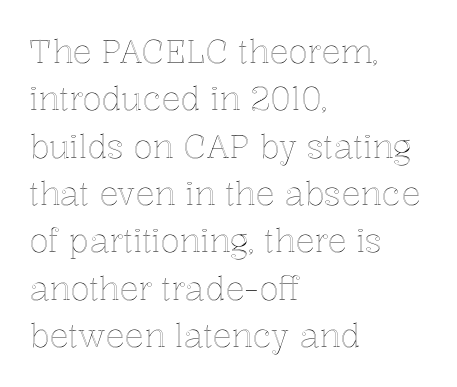
The image shows 32 px text type, upright; set left-aligned, normal line spacing (1.48x), normal letter spacing, not underlined; a medium x-height.
